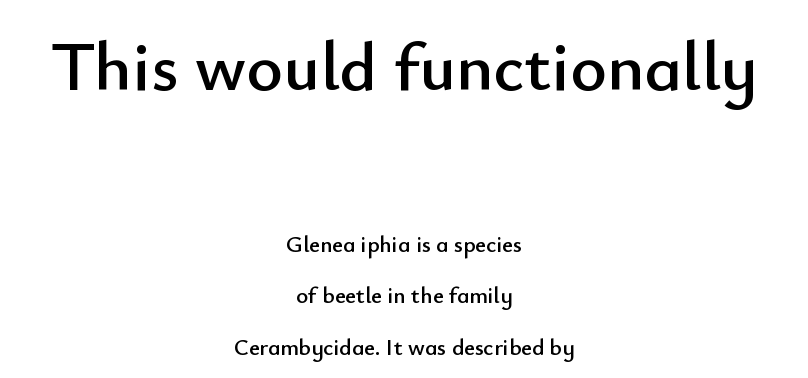
Q: Is the text italic (slanted)? A: No, it is upright.
Q: Is the typeface a serif or a sans-serif typeface? A: Sans-serif.
Q: Is the text underlined? A: No.
Q: How is the paragraph aligned? A: Centered.
Q: Is the spacing between letters normal or unusually wide? A: Normal.
Q: Is the spacing between lines tight, normal or loose? A: Loose.
Q: Which block of text is set in a larger size, the first (top) or the second (bottom)? A: The first (top) one.
Q: Width (condensed, normal, or wide)? A: Normal.
Q: Stroke contrast? A: Low.
Q: x-height? A: Small.
Q: Monospaced? A: No.
